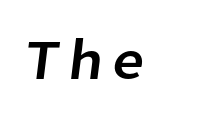
This sample has the flowing, uneven cadence of proportional lettering. Each line starts at the same left margin while the right side varies. This is sans-serif lettering, the kind often seen on screens and signage. Letters rest on an invisible, unmarked baseline.
